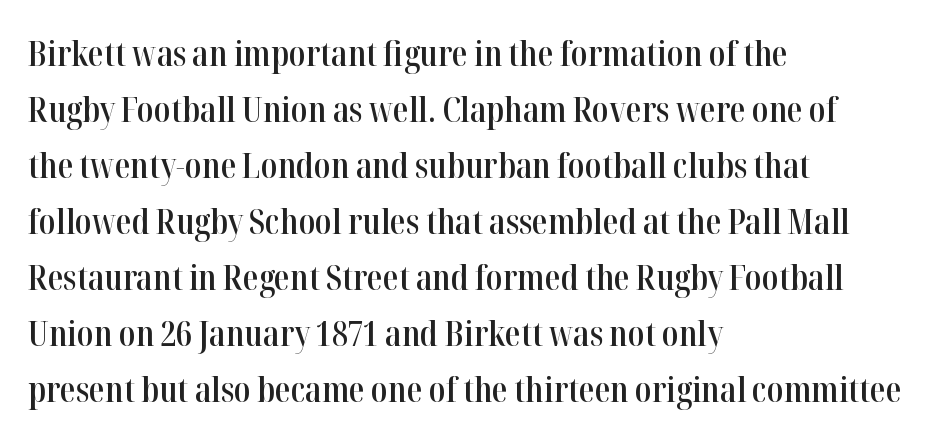
{"serif": "yes", "italic": "no", "bold": "semi", "weight": "semibold", "width": "condensed", "stroke_contrast": "high", "x_height": "medium", "monospaced": "no", "underline": "no", "align": "left", "line_spacing": "normal", "line_spacing_ratio": 1.6, "letter_spacing": "normal", "letter_spacing_em": 0.0, "glyph_px": 35}
